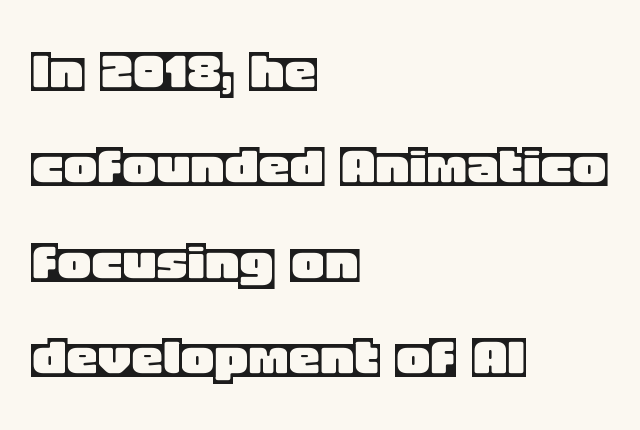
In terms of letterspacing, this is plain default setting. The rag falls on the right side of this text block. Designer's note — italics off, roman on. The baseline area is clear. Students, observe: this is what conventionally led text looks like. A typesetter would call this proportional, since set widths differ per character.
